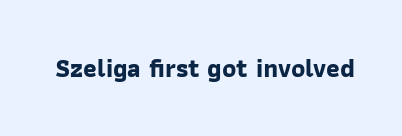
Q: Is the text bold? A: Yes.
Q: Is the text underlined? A: No.
Q: Is the spacing between letters normal or unusually wide? A: Normal.
